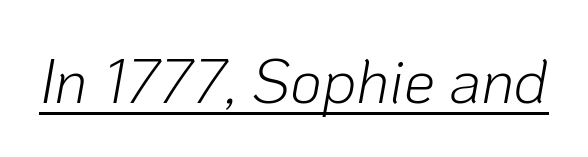
Q: Is the text bold? A: No.
Q: Is the text italic (slanted)? A: Yes, it leans right by about 10 degrees.
Q: Is the text underlined? A: Yes.
Q: Is the spacing between letters normal or unusually wide? A: Normal.
Q: Width (condensed, normal, or wide)? A: Normal.
Q: Stroke contrast? A: Low.
Q: x-height? A: Medium.
Q: Monospaced? A: No.
